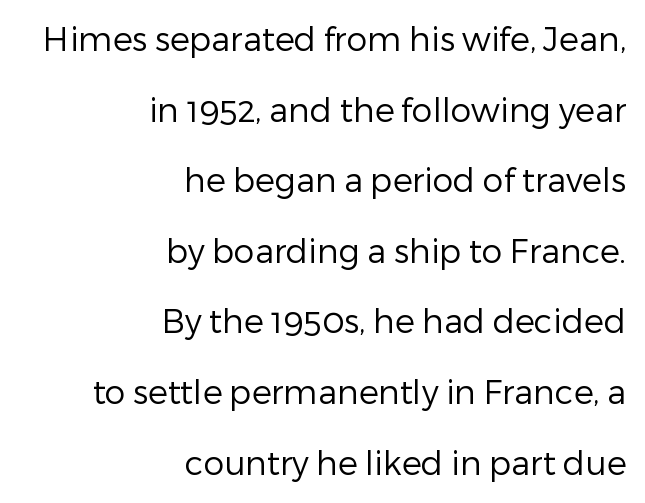
{"serif": "no", "italic": "no", "bold": "no", "weight": "regular", "width": "normal", "stroke_contrast": "low", "x_height": "medium", "monospaced": "no", "underline": "no", "align": "right", "line_spacing": "loose", "line_spacing_ratio": 2.14, "letter_spacing": "normal", "letter_spacing_em": 0.0, "glyph_px": 33}
